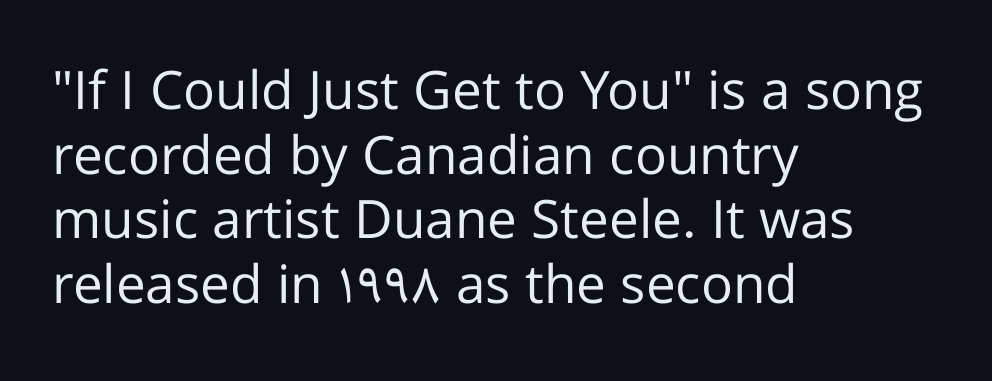
{"serif": "no", "italic": "no", "bold": "no", "weight": "regular", "width": "normal", "stroke_contrast": "low", "x_height": "medium", "monospaced": "no", "underline": "no", "align": "left", "line_spacing_ratio": 1.22, "letter_spacing": "normal", "letter_spacing_em": 0.0, "glyph_px": 53}
